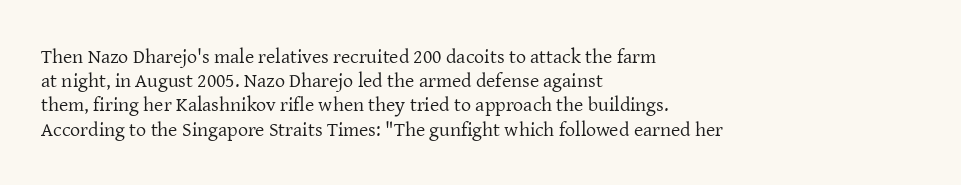
Tall strokes in this sample are plumb rather than angled. Decoration check: the copy has no underline. Words appear dense and cohesive because spacing is normal. The typesetter chose a ragged-right arrangement here.
